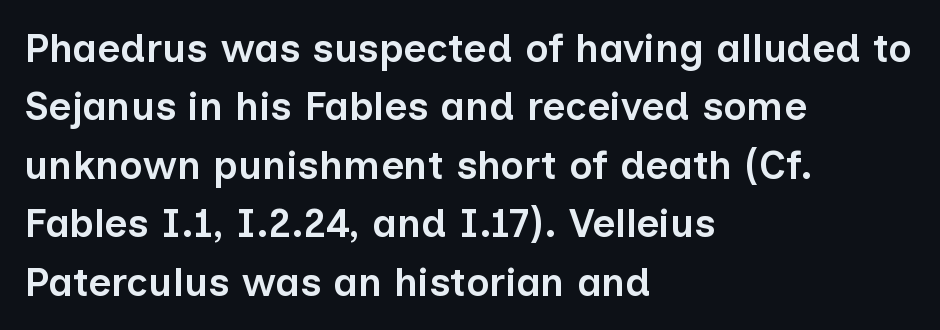
In terms of weight, the rendering is demibold, just under bold. Vertically, the passage feels balanced, rows spaced as you'd expect. No feet cap the strokes, marking this as sans-serif type. The lettering holds an erect, upright posture throughout. These lines are rendered in a variable-pitch font. Nobody touched the tracking dial on this one.
